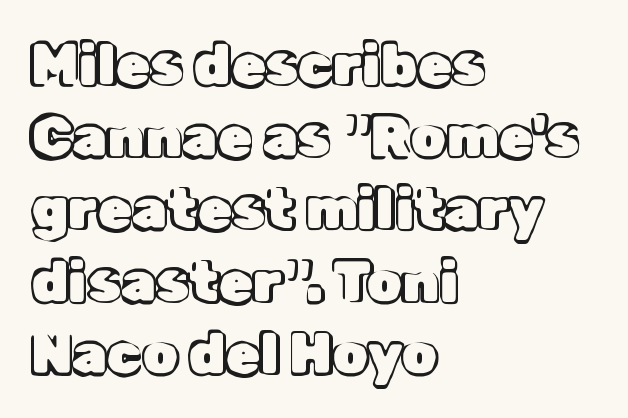
The image shows 56 px text type, upright; set left-aligned, normal line spacing (1.29x), normal letter spacing, not underlined; a medium x-height.
